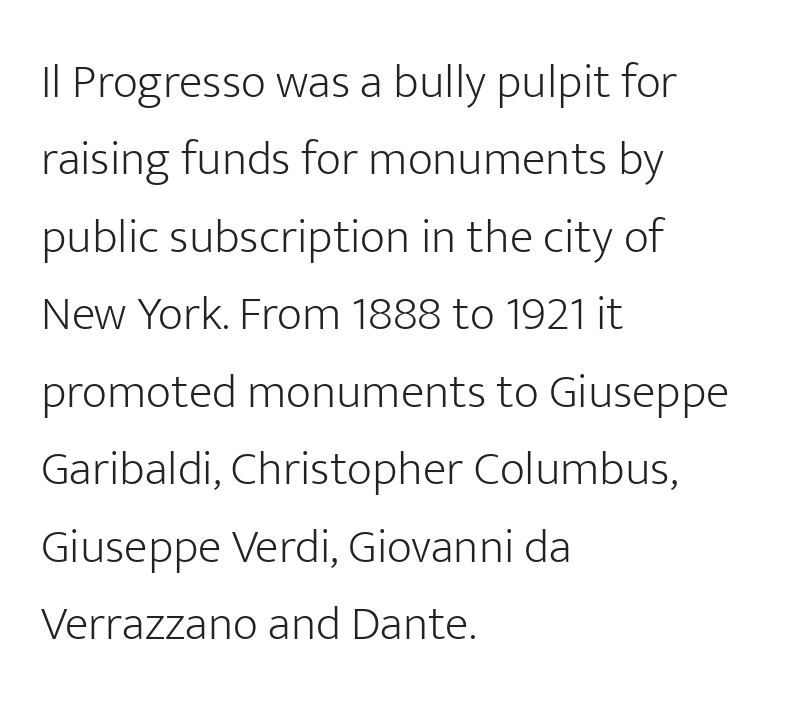
The image shows 49 px light sans-serif type, upright; set left-aligned, normal line spacing (1.58x), normal letter spacing, not underlined; low stroke contrast and a medium x-height.
